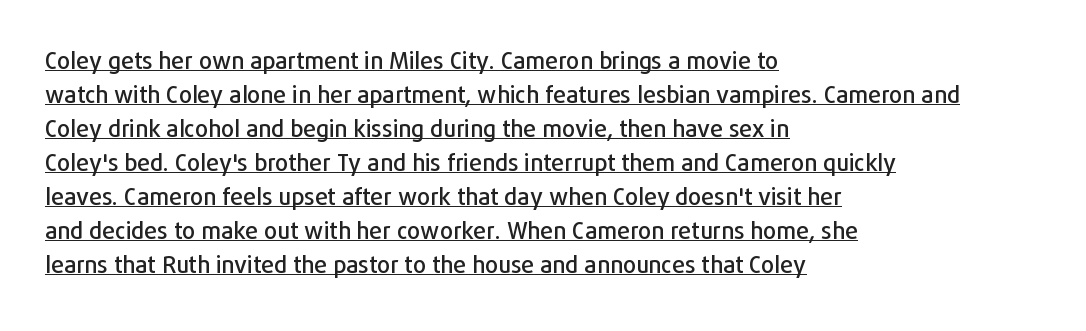
Q: Is the text italic (slanted)? A: No, it is upright.
Q: Is the text underlined? A: Yes.
Q: How is the paragraph aligned? A: Left-aligned.
Q: Is the spacing between letters normal or unusually wide? A: Normal.
Q: Is the spacing between lines tight, normal or loose? A: Normal.
